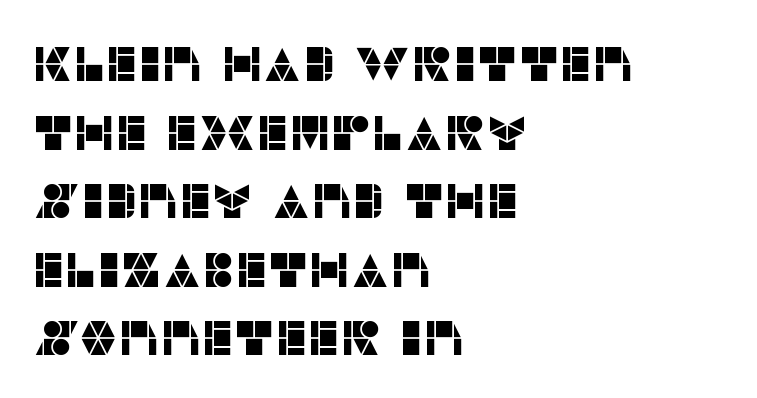
Q: Is the text italic (slanted)? A: No, it is upright.
Q: Is the typeface a serif or a sans-serif typeface? A: Sans-serif.
Q: Is the text underlined? A: No.
Q: How is the paragraph aligned? A: Left-aligned.
Q: Is the spacing between letters normal or unusually wide? A: Normal.
Q: Is the spacing between lines tight, normal or loose? A: Normal.
Q: Width (condensed, normal, or wide)? A: Normal.
Q: Stroke contrast? A: Low.
Q: x-height? A: Large.
Q: Monospaced? A: No.
